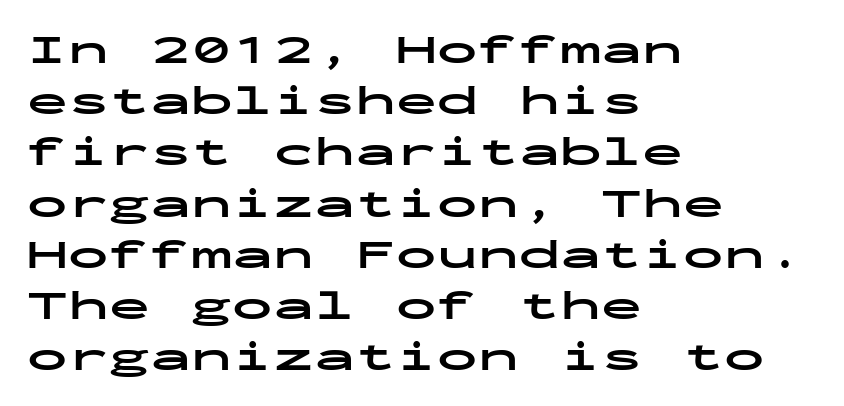
Q: Is the text bold? A: Yes.
Q: Is the text italic (slanted)? A: No, it is upright.
Q: Is the typeface a serif or a sans-serif typeface? A: Sans-serif.
Q: Is the text underlined? A: No.
Q: How is the paragraph aligned? A: Left-aligned.
Q: Is the spacing between letters normal or unusually wide? A: Normal.
Q: Is the spacing between lines tight, normal or loose? A: Normal.
Q: Width (condensed, normal, or wide)? A: Wide.
Q: Stroke contrast? A: Low.
Q: x-height? A: Medium.
Q: Monospaced? A: Yes.
